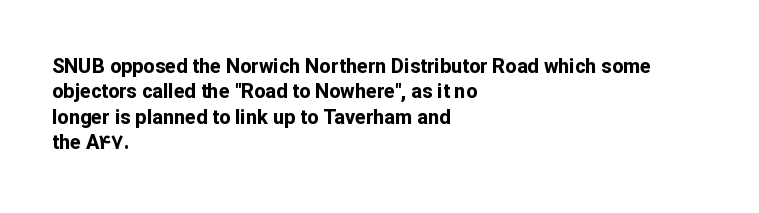
{"italic": "no", "bold": "yes", "underline": "no", "align": "left", "line_spacing": "normal", "line_spacing_ratio": 1.27, "letter_spacing": "normal", "letter_spacing_em": 0.0, "glyph_px": 20}
